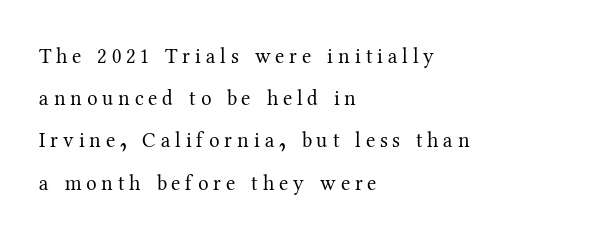
Weight: regular or lighter. Left-aligned paragraph, ragged on the right. Rows of type keep a wide berth in the vertical direction. Italic? Not at all — the glyphs are vertical. Inter-character spacing is expanded well beyond the font's built-in metrics. The space beneath each line is pristine and unruled.
